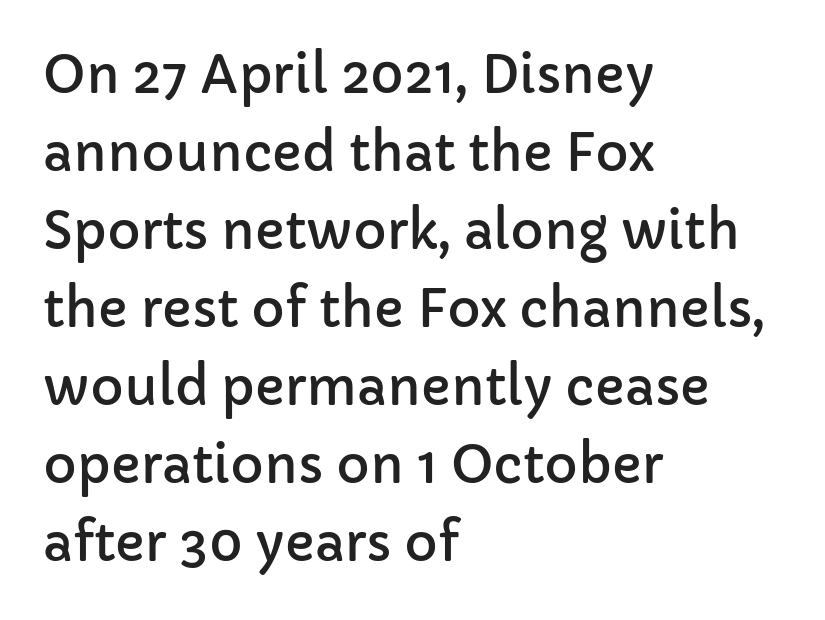
Q: Is the text italic (slanted)? A: No, it is upright.
Q: Is the typeface a serif or a sans-serif typeface? A: Sans-serif.
Q: Is the text underlined? A: No.
Q: How is the paragraph aligned? A: Left-aligned.
Q: Is the spacing between letters normal or unusually wide? A: Normal.
Q: Is the spacing between lines tight, normal or loose? A: Normal.
Q: Width (condensed, normal, or wide)? A: Normal.
Q: Stroke contrast? A: Low.
Q: x-height? A: Medium.
Q: Monospaced? A: No.
